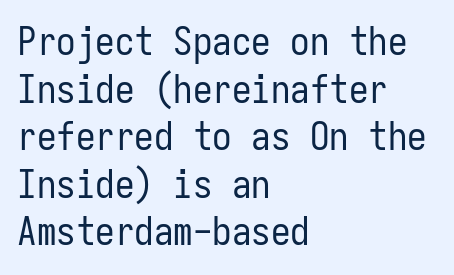
{"serif": "no", "italic": "no", "bold": "no", "weight": "regular", "width": "condensed", "stroke_contrast": "low", "x_height": "medium", "monospaced": "yes", "underline": "no", "align": "left", "line_spacing_ratio": 1.22, "letter_spacing": "normal", "letter_spacing_em": 0.0, "glyph_px": 39}
